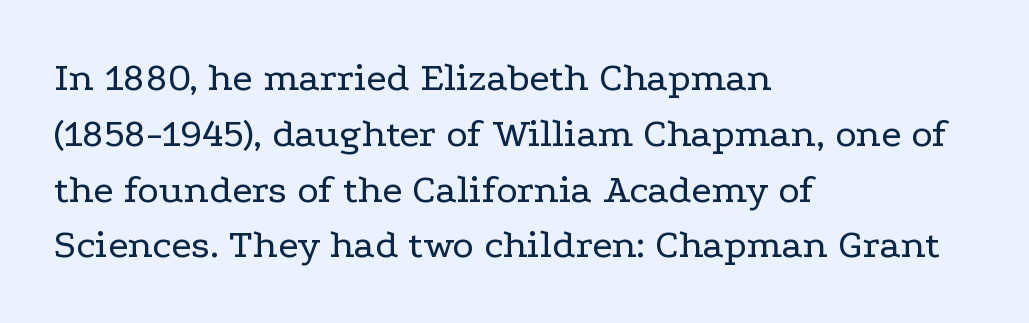
The image shows 41 px regular-weight, wide serif type, upright; set left-aligned, normal line spacing (1.36x), normal letter spacing, not underlined; low stroke contrast and a medium x-height.
